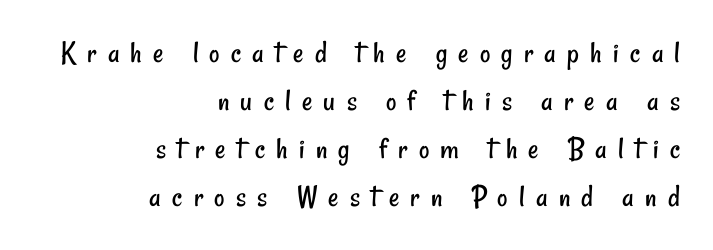
{"serif": "no", "bold": "no", "weight": "regular", "width": "condensed", "stroke_contrast": "low", "x_height": "small", "monospaced": "no", "underline": "no", "align": "right", "line_spacing": "normal", "line_spacing_ratio": 1.5, "letter_spacing": "wide", "letter_spacing_em": 0.35, "glyph_px": 32}
